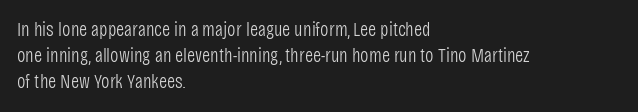
The image shows 20 px text type, upright; set left-aligned, normal line spacing (1.31x), normal letter spacing, not underlined.
